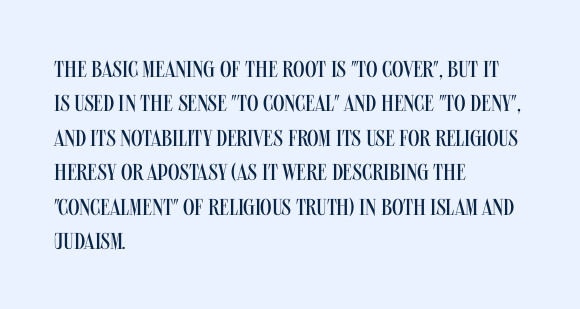
The image shows 23 px text type, upright; set left-aligned, normal line spacing (1.5x), normal letter spacing, not underlined.
